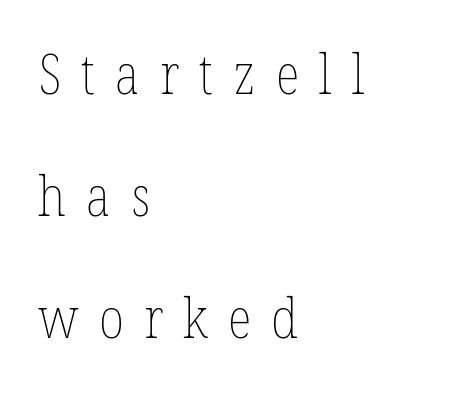
Q: Is the text bold? A: No.
Q: Is the text italic (slanted)? A: No, it is upright.
Q: Is the text underlined? A: No.
Q: How is the paragraph aligned? A: Left-aligned.
Q: Is the spacing between letters normal or unusually wide? A: Unusually wide.
Q: Is the spacing between lines tight, normal or loose? A: Loose.
Q: Width (condensed, normal, or wide)? A: Condensed.
Q: Stroke contrast? A: Low.
Q: x-height? A: Medium.
Q: Monospaced? A: No.
